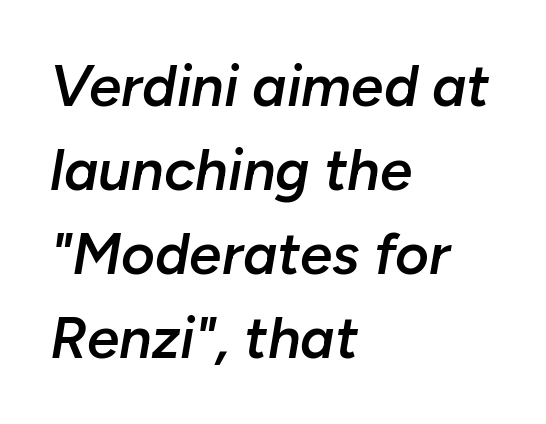
Is the letter spacing exaggerated? No — it looks like the ordinary default. Italic? Definitely — the glyphs are oblique. Looks like regular typesetting: each glyph gets only the width it needs. Type without underlining. Leading matches the norm, producing a regular column. Notice the strokes are somewhat thickened but not fully heavy: this is a semibold.
